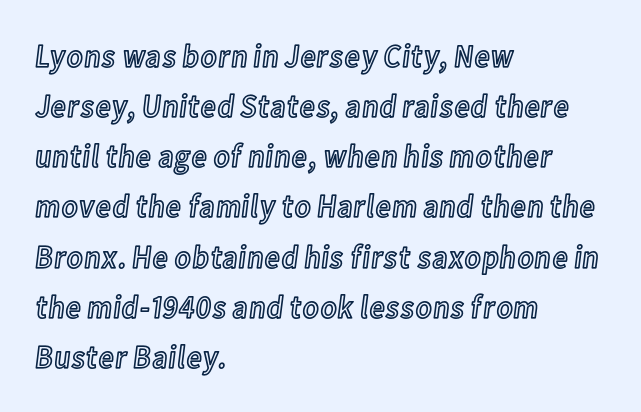
{"width": "condensed", "x_height": "medium", "monospaced": "no", "underline": "no", "align": "left", "line_spacing": "normal", "line_spacing_ratio": 1.52, "letter_spacing": "normal", "letter_spacing_em": 0.0, "glyph_px": 33}
